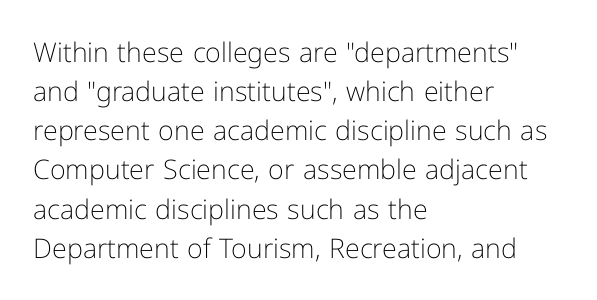
The image shows 27 px text type, upright; set left-aligned, normal line spacing (1.45x), normal letter spacing, not underlined.
